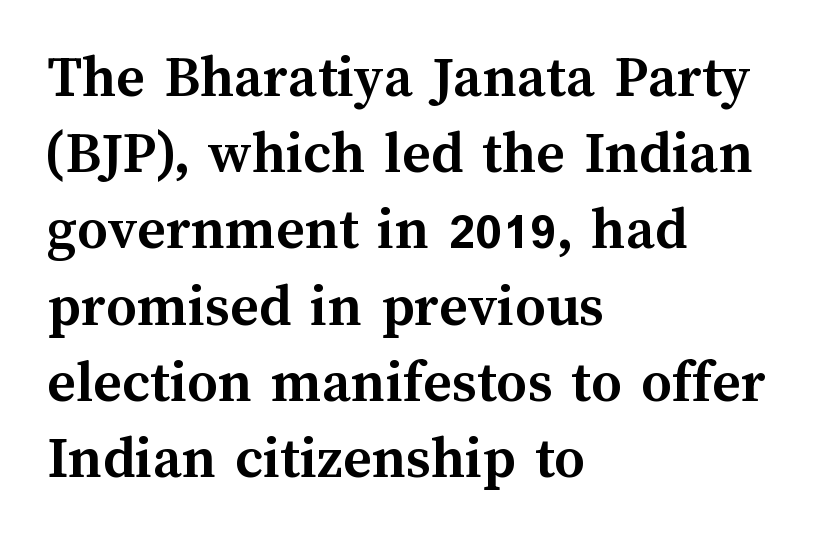
Q: Is the text bold? A: Yes.
Q: Is the text italic (slanted)? A: No, it is upright.
Q: Is the text underlined? A: No.
Q: How is the paragraph aligned? A: Left-aligned.
Q: Is the spacing between letters normal or unusually wide? A: Normal.
Q: Is the spacing between lines tight, normal or loose? A: Normal.
Q: Width (condensed, normal, or wide)? A: Normal.
Q: Stroke contrast? A: Medium.
Q: x-height? A: Medium.
Q: Monospaced? A: No.
